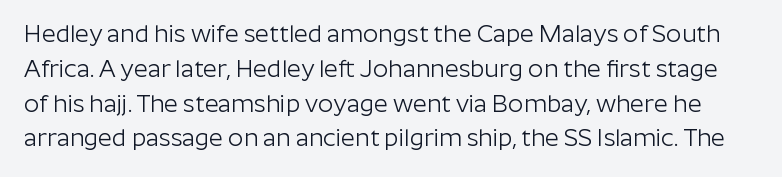
Q: Is the text bold? A: No.
Q: Is the text italic (slanted)? A: No, it is upright.
Q: Is the text underlined? A: No.
Q: Is the spacing between letters normal or unusually wide? A: Normal.
Q: Is the spacing between lines tight, normal or loose? A: Normal.
